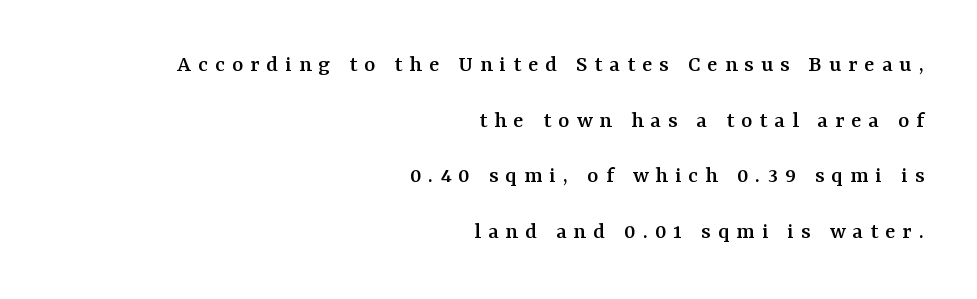
Q: Is the text italic (slanted)? A: No, it is upright.
Q: Is the text underlined? A: No.
Q: How is the paragraph aligned? A: Right-aligned.
Q: Is the spacing between letters normal or unusually wide? A: Unusually wide.
Q: Is the spacing between lines tight, normal or loose? A: Loose.
